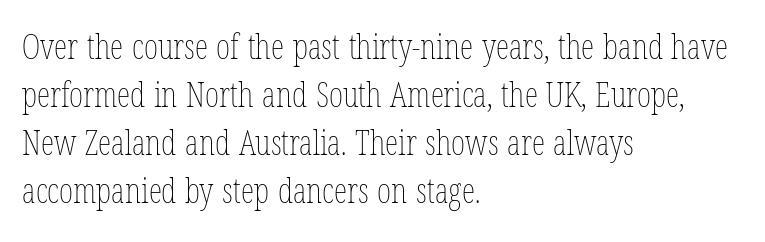
{"italic": "no", "bold": "no", "weight": "thin", "width": "condensed", "stroke_contrast": "low", "x_height": "medium", "monospaced": "no", "underline": "no", "align": "left", "line_spacing": "normal", "line_spacing_ratio": 1.41, "letter_spacing": "normal", "letter_spacing_em": 0.0, "glyph_px": 34}
